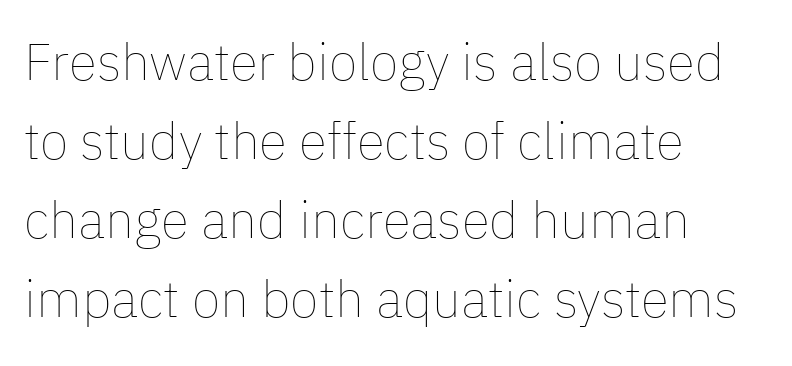
The image shows 52 px thin type, upright; set left-aligned, normal line spacing (1.52x), normal letter spacing, not underlined; low stroke contrast and a medium x-height.
